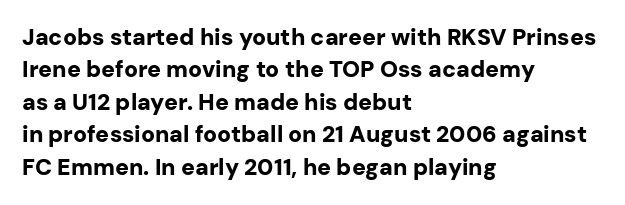
The space directly below the letters is spotless. A dark, heavy texture on the line: the type is bold. Every row of glyphs begins at an identical x-position on the left. Posture: vertical.
